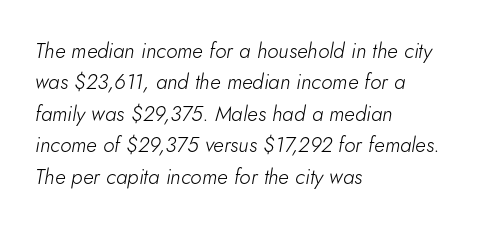
Each stroke keeps to a modest, everyday thickness or less. The rendering applies a slant to the glyphs. The paragraph has a hard left edge and a soft right edge. Look at the tracking — it's just the regular setting, nothing added. Underlining? Definitely not there.
